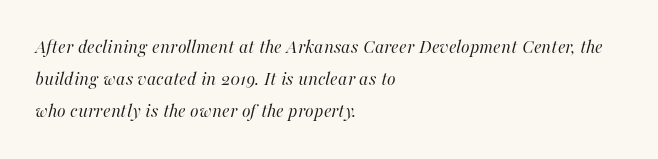
Q: Is the text bold? A: No.
Q: Is the text italic (slanted)? A: Yes, it leans right by about 16 degrees.
Q: Is the text underlined? A: No.
Q: How is the paragraph aligned? A: Left-aligned.
Q: Is the spacing between letters normal or unusually wide? A: Normal.
Q: Is the spacing between lines tight, normal or loose? A: Normal.
